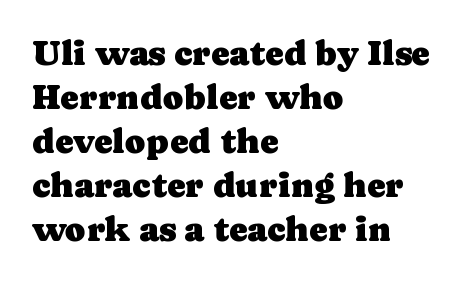
The image shows 35 px serif type, upright; set left-aligned, normal line spacing (1.26x), normal letter spacing, not underlined; low stroke contrast and a medium x-height.
